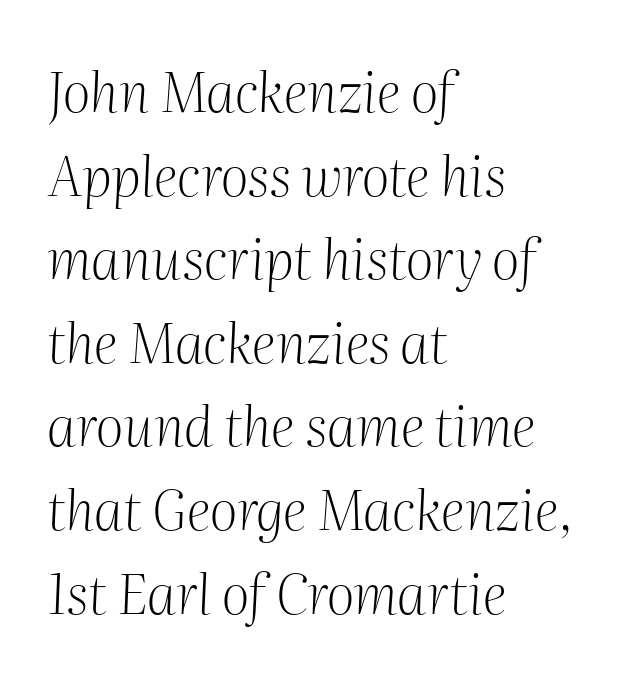
The image shows 55 px light serif type, italic (leaning right); set left-aligned, normal line spacing (1.52x), normal letter spacing, not underlined; medium stroke contrast and a medium x-height.
